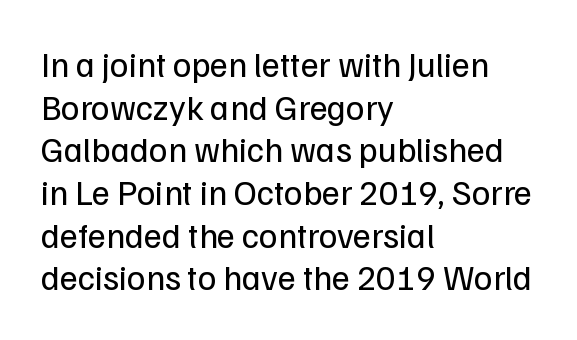
The image shows 35 px regular-weight sans-serif type, upright; set left-aligned, line spacing 1.22x, normal letter spacing, not underlined; low stroke contrast and a medium x-height.
